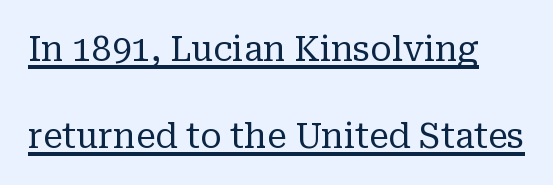
Each letter keeps its own natural width here, so spacing adapts to shape. Regarding leading, the lines here are spaced well apart. Tall strokes in this sample are plumb rather than angled. Observe the ordinary spacing: letters are neighbours, not strangers. Quick note: underline on. Is this a sans? No — the strokes have serifs.
